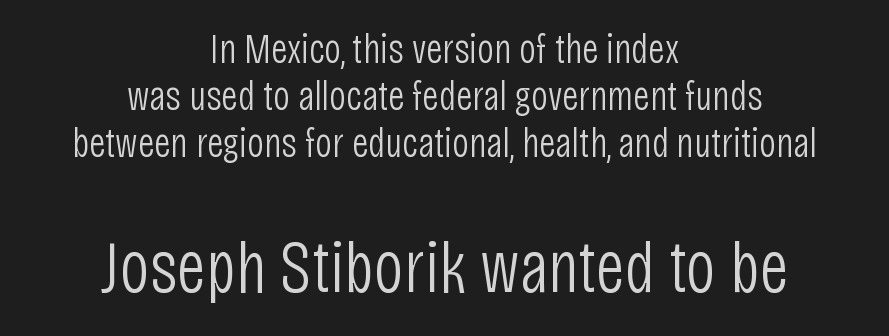
The image shows 74 px light, condensed sans-serif type, upright; set centered, tight line spacing (1.12x), normal letter spacing, not underlined; the second (bottom) block is 1.76x larger; low stroke contrast and a large x-height.
